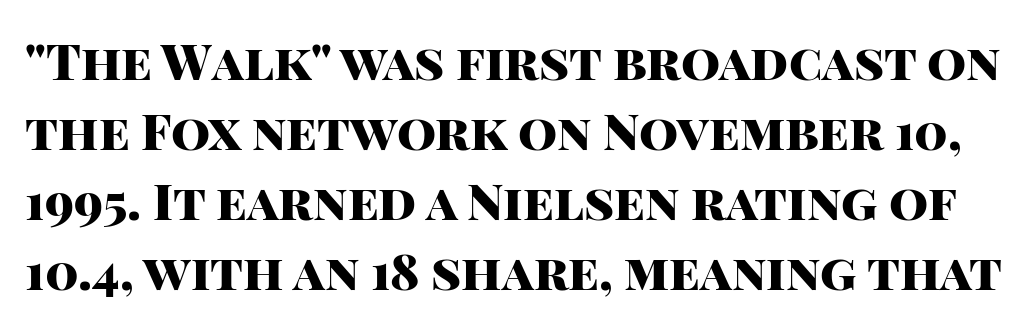
The font's upright variant was chosen for this text. Leading matches the norm, producing a regular column. The string is rendered with underlining switched off. Character widths vary here, with narrow letters taking less room than wide ones. Set as a true bold cut, around the 700 mark.
